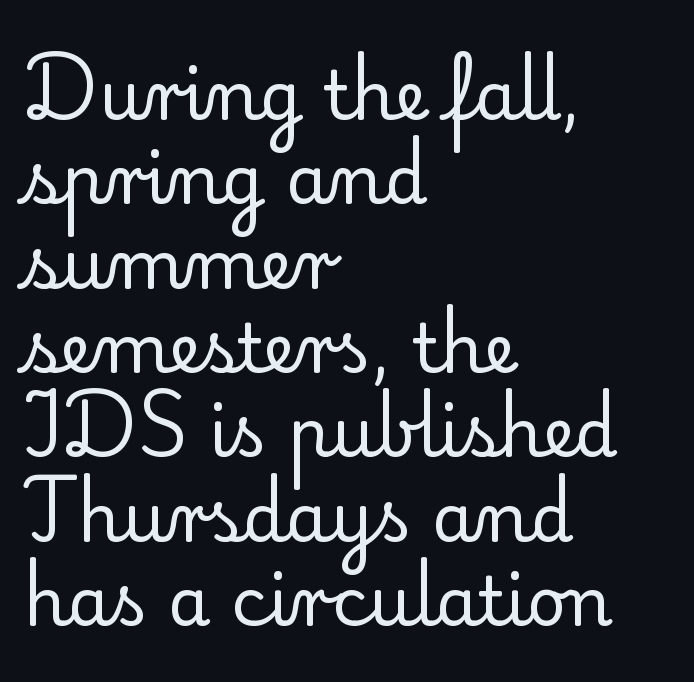
The image shows 68 px regular-weight serif type, upright; set left-aligned, line spacing 1.24x, normal letter spacing, not underlined; low stroke contrast and a small x-height.
